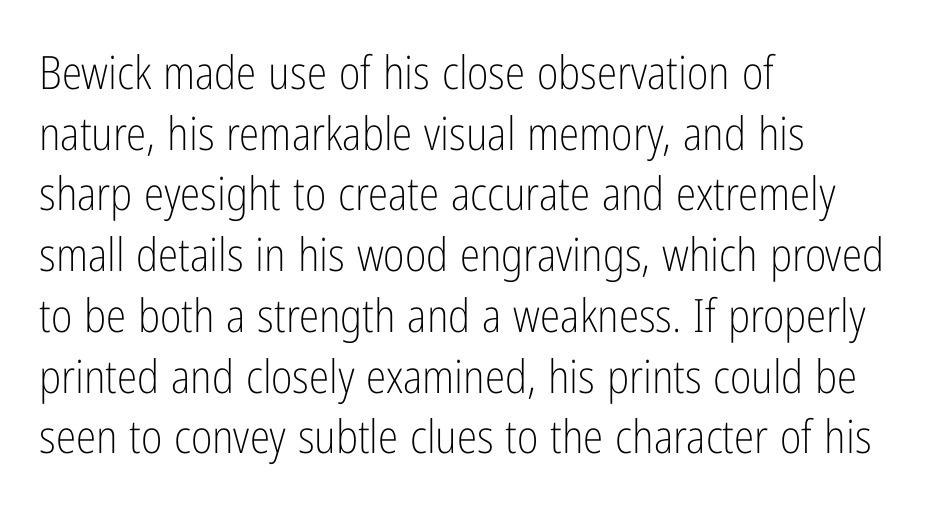
The image shows 46 px light, condensed sans-serif type, upright; set left-aligned, normal line spacing (1.32x), normal letter spacing, not underlined; low stroke contrast and a medium x-height.
